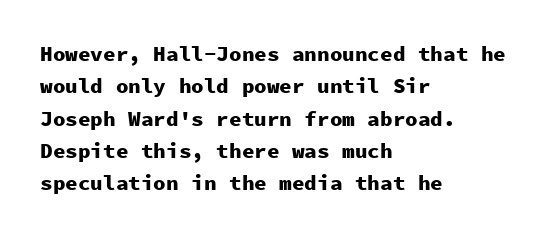
Q: Is the text bold? A: Yes.
Q: Is the text italic (slanted)? A: No, it is upright.
Q: Is the text underlined? A: No.
Q: How is the paragraph aligned? A: Left-aligned.
Q: Is the spacing between letters normal or unusually wide? A: Normal.
Q: Is the spacing between lines tight, normal or loose? A: Normal.
